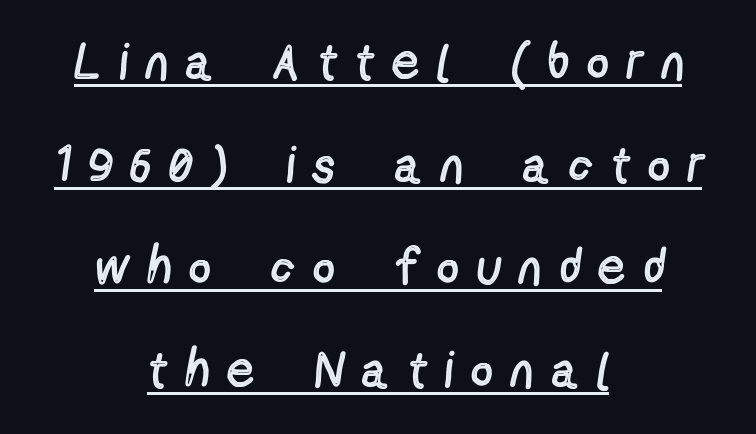
Q: Is the text bold? A: No.
Q: Is the typeface a serif or a sans-serif typeface? A: Sans-serif.
Q: Is the text underlined? A: Yes.
Q: How is the paragraph aligned? A: Centered.
Q: Is the spacing between letters normal or unusually wide? A: Unusually wide.
Q: Is the spacing between lines tight, normal or loose? A: Loose.
Q: Width (condensed, normal, or wide)? A: Condensed.
Q: x-height? A: Medium.
Q: Monospaced? A: No.
